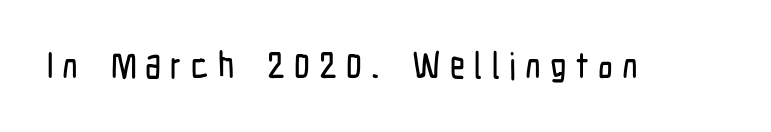
{"serif": "no", "italic": "no", "width": "condensed", "stroke_contrast": "low", "x_height": "medium", "monospaced": "no", "underline": "no", "letter_spacing": "wide", "letter_spacing_em": 0.24, "glyph_px": 37}
